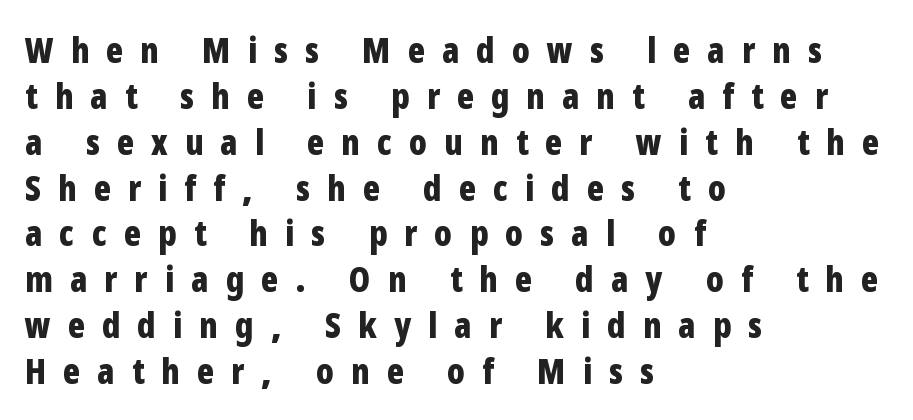
The image shows 35 px bold, condensed sans-serif type, upright; set left-aligned, normal line spacing (1.31x), unusually wide letter spacing (+0.49 em), not underlined; low stroke contrast and a medium x-height.
